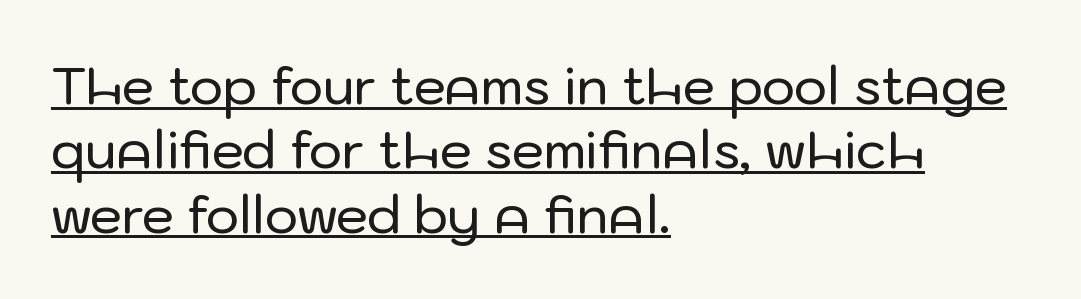
Q: Is the text italic (slanted)? A: No, it is upright.
Q: Is the typeface a serif or a sans-serif typeface? A: Sans-serif.
Q: Is the text underlined? A: Yes.
Q: How is the paragraph aligned? A: Left-aligned.
Q: Is the spacing between letters normal or unusually wide? A: Normal.
Q: Is the spacing between lines tight, normal or loose? A: Normal.
Q: Width (condensed, normal, or wide)? A: Normal.
Q: Stroke contrast? A: Low.
Q: x-height? A: Medium.
Q: Monospaced? A: No.
